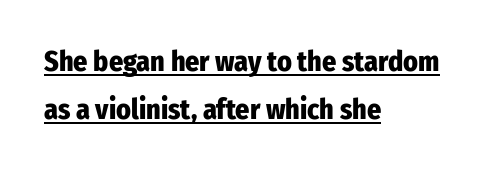
The image shows 28 px heavy, condensed sans-serif type, upright; set left-aligned, line spacing 1.71x, normal letter spacing, underlined; low stroke contrast and a medium x-height.
